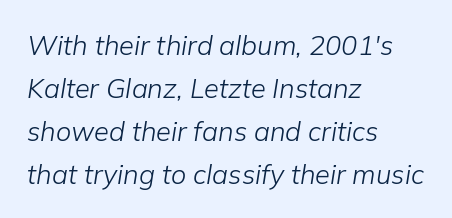
Descenders are the only things crossing below the line. Caption: face not bold, strokes unweighted. Reading down the block, your eye returns to a fixed left position each line. Observe the lean: these are italic letterforms. Evenly set lines give the paragraph a standard silhouette.
